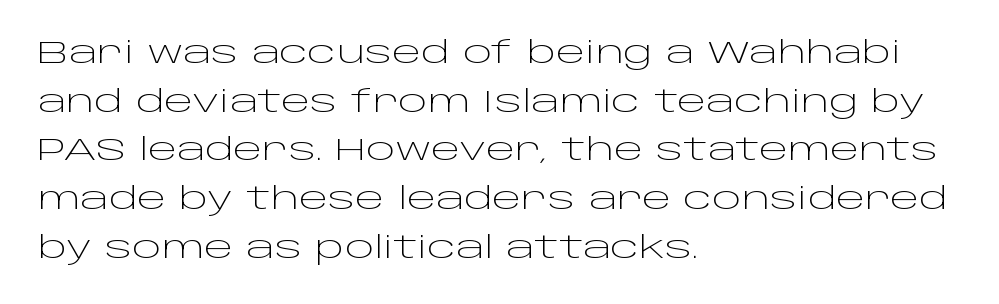
{"serif": "no", "italic": "no", "bold": "no", "weight": "light", "width": "wide", "stroke_contrast": "low", "x_height": "large", "monospaced": "no", "underline": "no", "align": "left", "line_spacing": "normal", "line_spacing_ratio": 1.57, "letter_spacing": "normal", "letter_spacing_em": 0.0, "glyph_px": 31}
